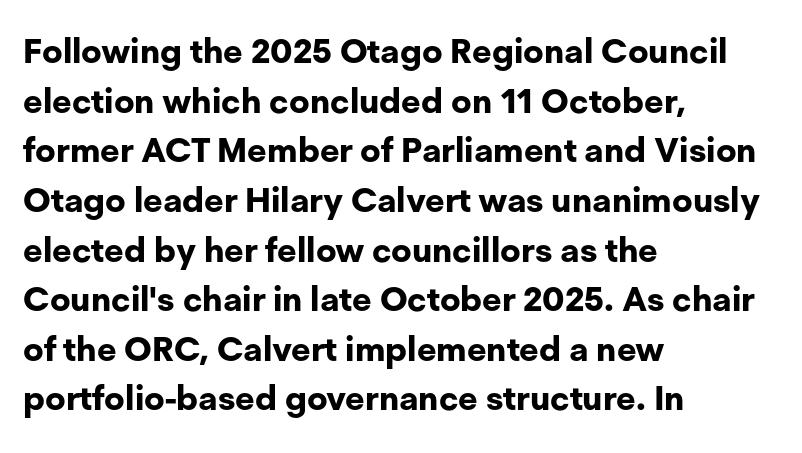
Q: Is the text bold? A: Yes.
Q: Is the text italic (slanted)? A: No, it is upright.
Q: Is the typeface a serif or a sans-serif typeface? A: Sans-serif.
Q: Is the text underlined? A: No.
Q: How is the paragraph aligned? A: Left-aligned.
Q: Is the spacing between letters normal or unusually wide? A: Normal.
Q: Is the spacing between lines tight, normal or loose? A: Normal.
Q: Width (condensed, normal, or wide)? A: Normal.
Q: Stroke contrast? A: Low.
Q: x-height? A: Medium.
Q: Monospaced? A: No.
